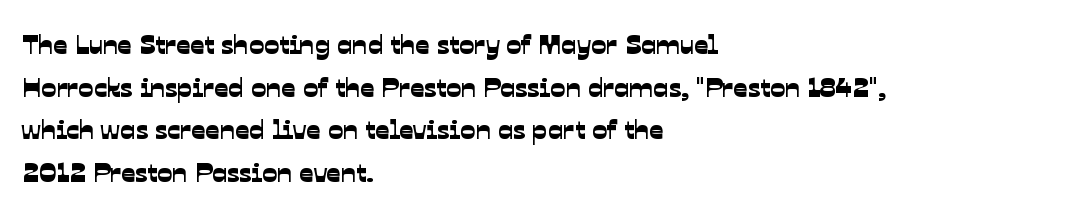
{"serif": "no", "width": "normal", "stroke_contrast": "low", "x_height": "medium", "monospaced": "no", "underline": "no", "align": "left", "line_spacing": "normal", "line_spacing_ratio": 1.52, "letter_spacing": "normal", "letter_spacing_em": 0.0, "glyph_px": 28}
